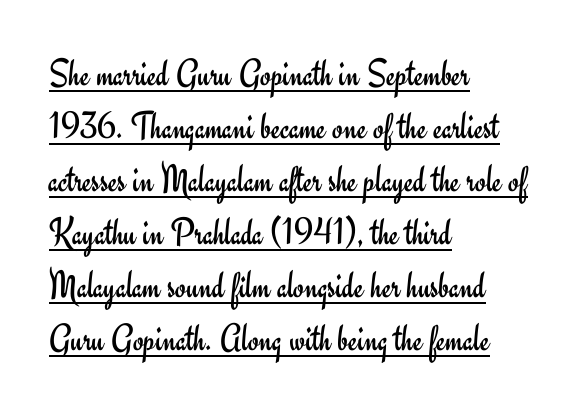
The image shows 39 px regular-weight sans-serif type; set left-aligned, normal line spacing (1.36x), normal letter spacing, underlined; low stroke contrast and a small x-height.
